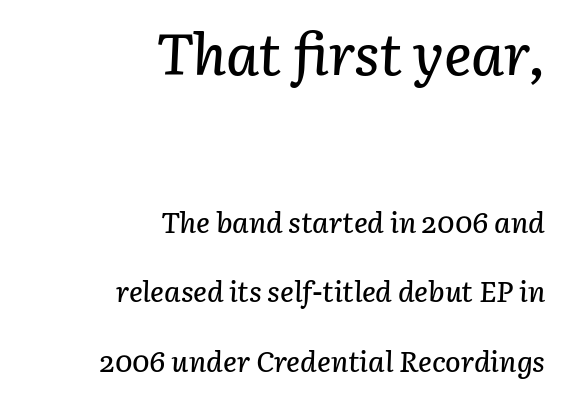
Of the two passages, the one on top uses the larger point size. Spacing verdict: proportional, widths tailored to each character. The axis of the letterforms is tilted away from vertical. This sample uses plain, unmodified letter spacing. Line spacing here is loose.
